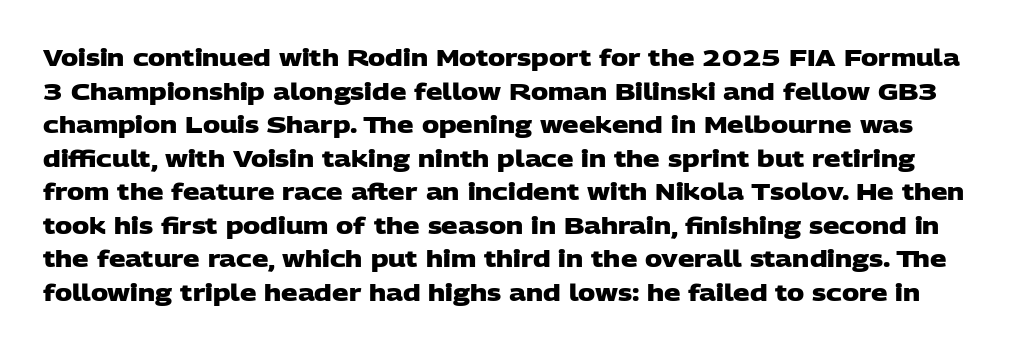
Q: Is the text bold? A: Yes.
Q: Is the text underlined? A: No.
Q: Is the spacing between letters normal or unusually wide? A: Normal.
Q: Is the spacing between lines tight, normal or loose? A: Normal.
